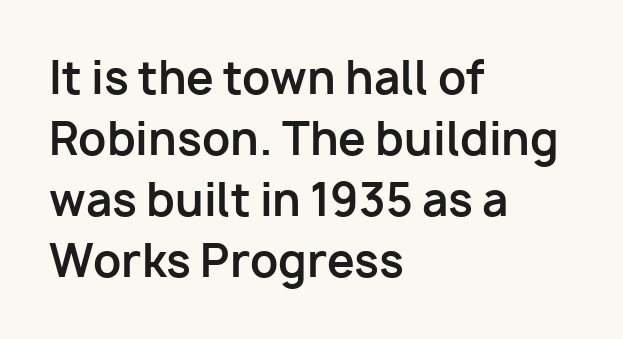
{"serif": "no", "italic": "no", "bold": "yes", "weight": "bold", "width": "normal", "stroke_contrast": "low", "x_height": "medium", "monospaced": "no", "underline": "no", "align": "left", "line_spacing": "normal", "line_spacing_ratio": 1.39, "letter_spacing": "normal", "letter_spacing_em": 0.0, "glyph_px": 44}
